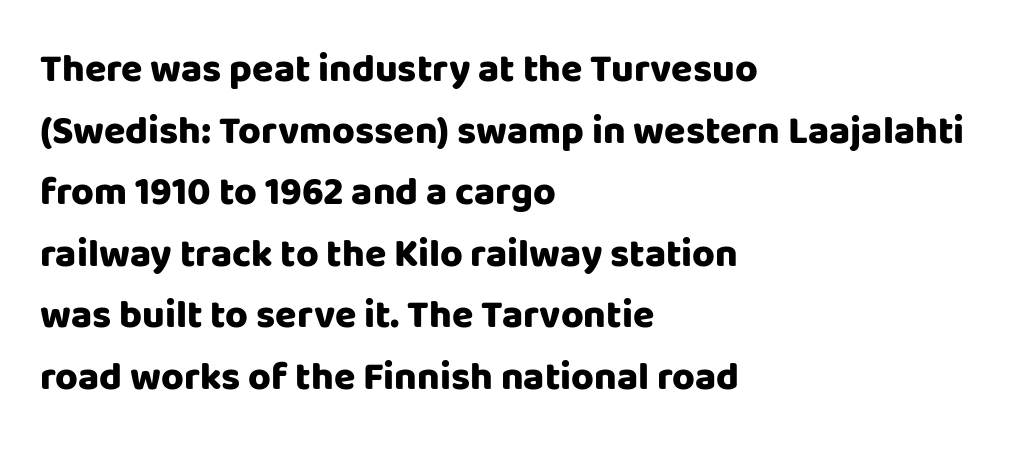
The image shows 39 px heavy sans-serif type, upright; set left-aligned, normal line spacing (1.58x), normal letter spacing, not underlined; low stroke contrast and a large x-height.
